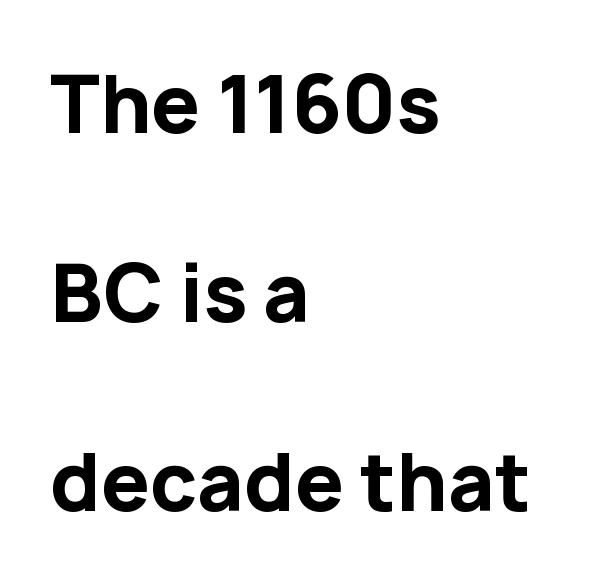
Left-aligned paragraph, ragged on the right. Baseline-to-baseline distance is far greater than the letter height. Notice how the stems are strictly vertical — no italics here. On the weight axis this lands at bold, roughly 700. Is this a fixed-width face? No — the glyphs have proportional, varying widths.
